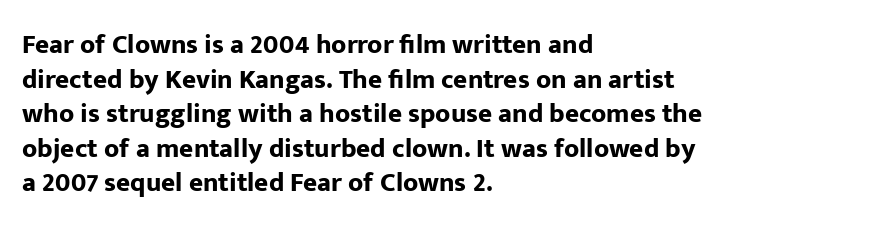
{"italic": "no", "bold": "yes", "underline": "no", "align": "left", "line_spacing": "normal", "line_spacing_ratio": 1.28, "letter_spacing": "normal", "letter_spacing_em": 0.0, "glyph_px": 27}
